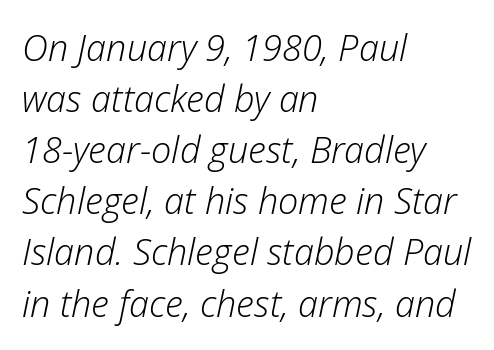
Q: Is the text bold? A: No.
Q: Is the text italic (slanted)? A: Yes, it leans right by about 12 degrees.
Q: Is the text underlined? A: No.
Q: How is the paragraph aligned? A: Left-aligned.
Q: Is the spacing between letters normal or unusually wide? A: Normal.
Q: Is the spacing between lines tight, normal or loose? A: Normal.
Q: Width (condensed, normal, or wide)? A: Normal.
Q: Stroke contrast? A: Low.
Q: x-height? A: Medium.
Q: Monospaced? A: No.
